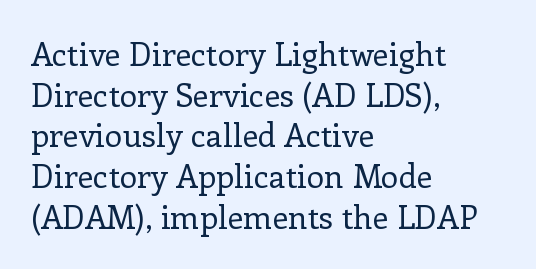
The image shows 32 px regular-weight serif type, upright; set left-aligned, normal line spacing (1.27x), normal letter spacing, not underlined; low stroke contrast and a medium x-height.
